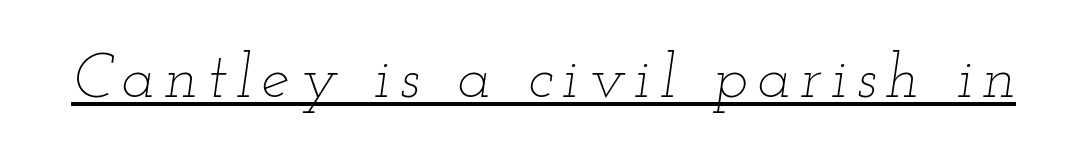
Q: Is the text bold? A: No.
Q: Is the text italic (slanted)? A: Yes, it leans right by about 12 degrees.
Q: Is the text underlined? A: Yes.
Q: Width (condensed, normal, or wide)? A: Wide.
Q: Stroke contrast? A: Low.
Q: x-height? A: Small.
Q: Monospaced? A: No.
